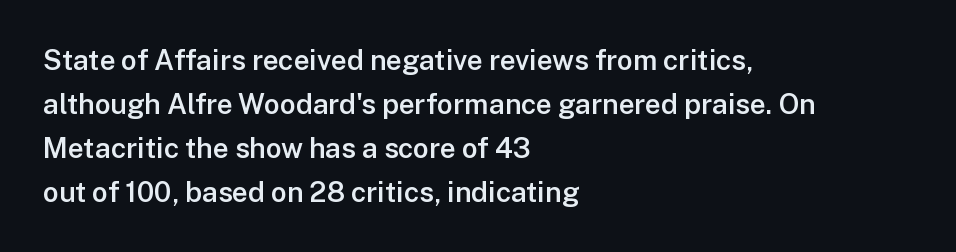
{"serif": "no", "italic": "no", "bold": "semi", "weight": "semibold", "width": "normal", "stroke_contrast": "low", "x_height": "medium", "monospaced": "no", "underline": "no", "align": "left", "line_spacing": "normal", "line_spacing_ratio": 1.57, "letter_spacing": "normal", "letter_spacing_em": 0.0, "glyph_px": 28}
